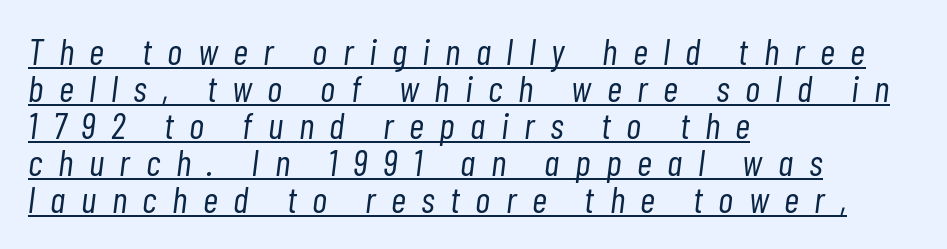
{"italic": "yes", "lean": "right", "slant_degrees": 7, "bold": "no", "weight": "light", "width": "condensed", "stroke_contrast": "low", "x_height": "medium", "monospaced": "no", "underline": "yes", "align": "left", "line_spacing": "tight", "line_spacing_ratio": 1.0, "letter_spacing": "wide", "letter_spacing_em": 0.42, "glyph_px": 37}
